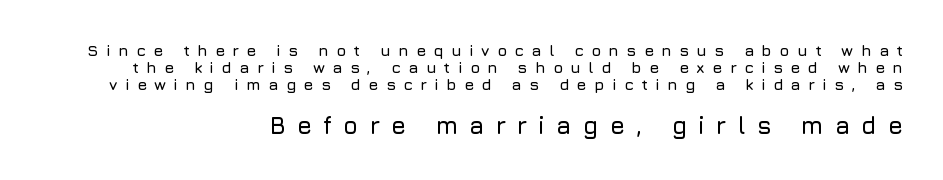
The image shows 24 px text type, upright; set right-aligned, tight line spacing (1.05x), unusually wide letter spacing (+0.46 em), not underlined; the second (bottom) block is 1.5x larger.
